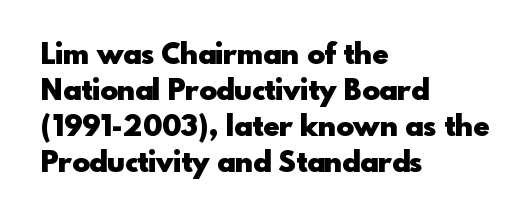
Does the lettering tilt? It doesn't — this is upright. These lines are set flush left with a ragged right edge. Character widths vary here, with narrow letters taking less room than wide ones. The font is running at its bold setting. Tracking value appears to be zero — textbook default spacing. The type family on display is of the sans-serif kind.
